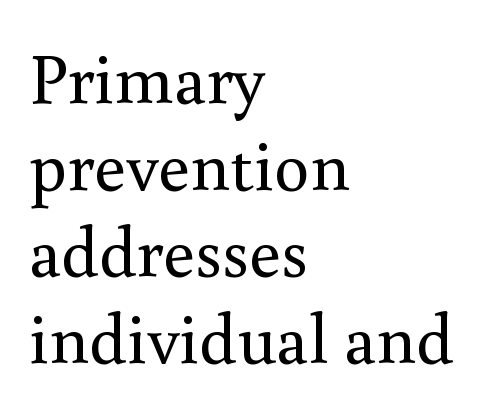
{"serif": "yes", "italic": "no", "bold": "no", "weight": "regular", "width": "normal", "x_height": "small", "monospaced": "no", "underline": "no", "align": "left", "line_spacing_ratio": 1.22, "letter_spacing": "normal", "letter_spacing_em": 0.0, "glyph_px": 71}
